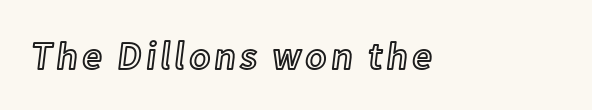
Q: Is the text italic (slanted)? A: Yes.
Q: Is the text underlined? A: No.
Q: Width (condensed, normal, or wide)? A: Normal.
Q: x-height? A: Medium.
Q: Monospaced? A: No.
